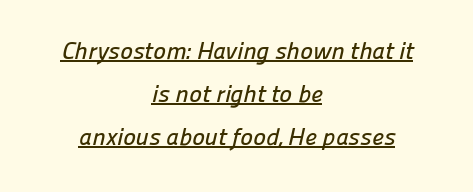
Q: Is the text underlined? A: Yes.
Q: How is the paragraph aligned? A: Centered.
Q: Is the spacing between letters normal or unusually wide? A: Normal.
